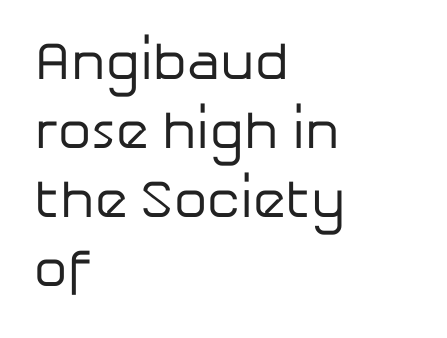
The block of text has a typical density, with ordinary space between rows. In terms of posture, this sample is upright. Caption: multi-line text, flush left, ragged right. Are there feet on the stems? There aren't — it's a sans. The zone under the glyphs is completely vacant. Stems here are at most as thick as an everyday book face.
